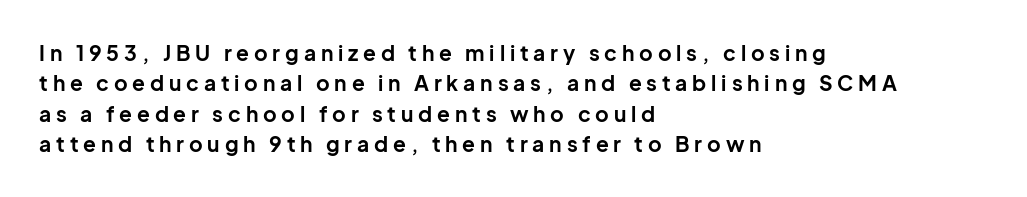
The image shows 21 px bold type, upright; set left-aligned, normal line spacing (1.45x), unusually wide letter spacing (+0.23 em), not underlined.
